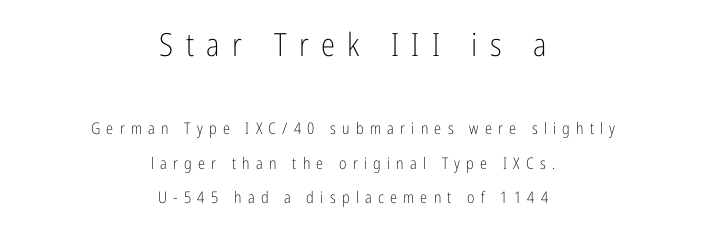
Here the glyphs are tracked loosely, breaking word shapes into spaced letters. The typography opts for an upright posture over an oblique one. Casual observation: everything's sitting right in the middle. Which of the two is more prominent by size? The first, at the top. The characters are drawn with everyday or finer stroke widths. The designer went with a sans here, leaving each stem footless.
